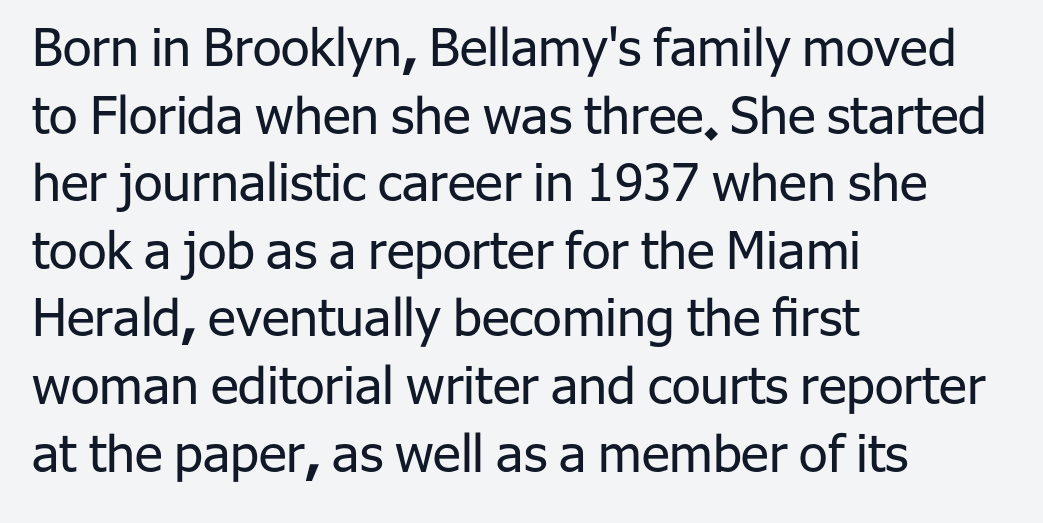
{"serif": "no", "italic": "no", "bold": "no", "weight": "regular", "width": "normal", "stroke_contrast": "low", "x_height": "medium", "monospaced": "no", "underline": "no", "align": "left", "line_spacing": "normal", "line_spacing_ratio": 1.3, "letter_spacing": "normal", "letter_spacing_em": 0.0, "glyph_px": 52}
